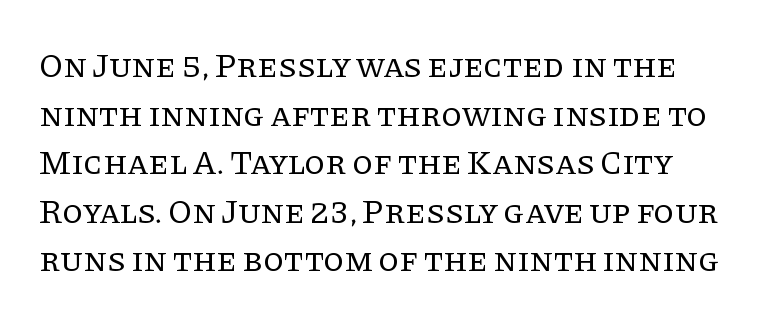
The image shows 34 px regular-weight serif type, upright; set normal line spacing (1.43x), normal letter spacing, not underlined; low stroke contrast and a large x-height.
